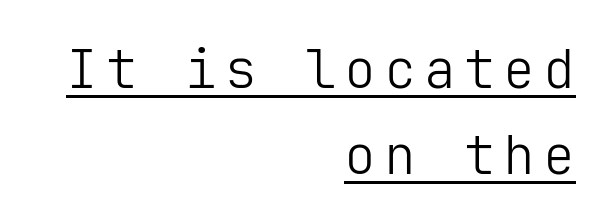
{"serif": "no", "italic": "no", "bold": "no", "weight": "light", "width": "normal", "stroke_contrast": "low", "x_height": "medium", "underline": "yes", "align": "right", "line_spacing": "normal", "line_spacing_ratio": 1.62, "glyph_px": 53}
